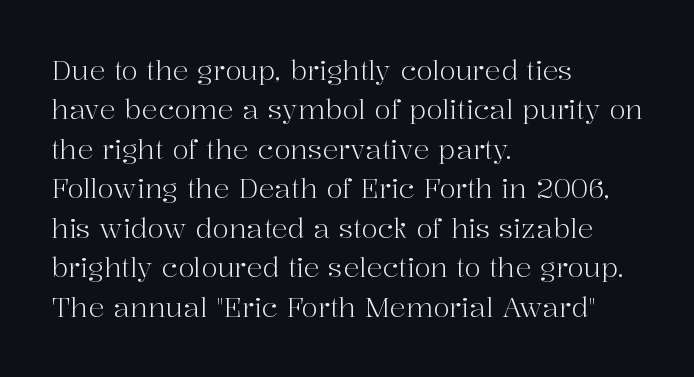
The image shows 27 px text type, upright; set left-aligned, normal line spacing (1.46x), normal letter spacing, not underlined.
